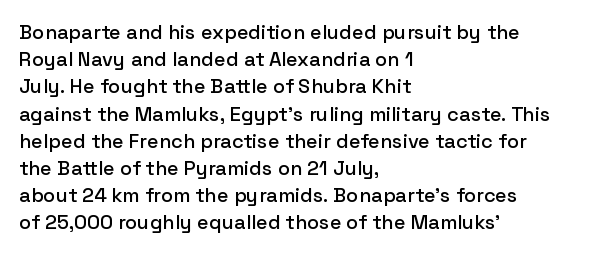
The image shows 20 px text type, upright; set left-aligned, normal line spacing (1.36x), normal letter spacing, not underlined.
